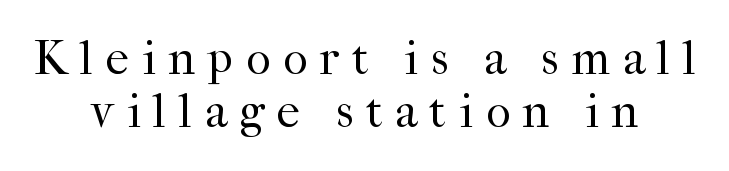
Q: Is the text bold? A: No.
Q: Is the text italic (slanted)? A: No, it is upright.
Q: Is the typeface a serif or a sans-serif typeface? A: Serif.
Q: Is the text underlined? A: No.
Q: How is the paragraph aligned? A: Centered.
Q: Is the spacing between letters normal or unusually wide? A: Unusually wide.
Q: Is the spacing between lines tight, normal or loose? A: Tight.
Q: Width (condensed, normal, or wide)? A: Normal.
Q: Stroke contrast? A: High.
Q: x-height? A: Medium.
Q: Monospaced? A: No.
